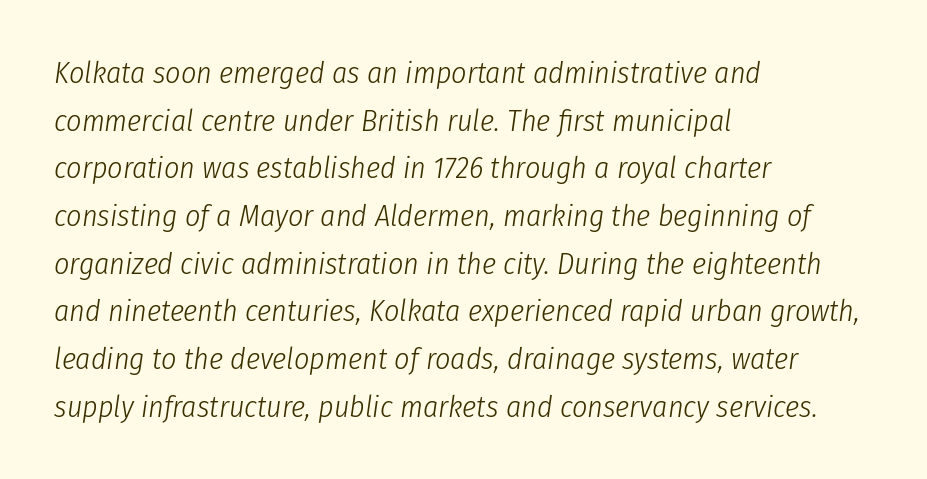
{"italic": "yes", "lean": "right", "slant_degrees": 8, "bold": "no", "weight": "light", "width": "condensed", "stroke_contrast": "low", "x_height": "medium", "monospaced": "no", "underline": "no", "align": "left", "line_spacing": "normal", "line_spacing_ratio": 1.59, "letter_spacing": "normal", "letter_spacing_em": 0.0, "glyph_px": 30}
